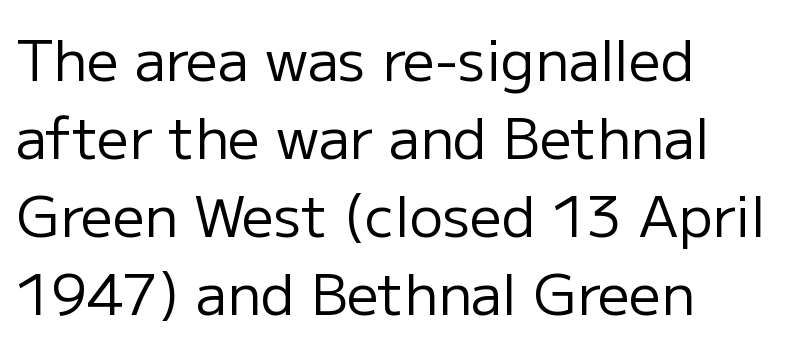
Q: Is the text bold? A: No.
Q: Is the text italic (slanted)? A: No, it is upright.
Q: Is the typeface a serif or a sans-serif typeface? A: Sans-serif.
Q: Is the text underlined? A: No.
Q: How is the paragraph aligned? A: Left-aligned.
Q: Is the spacing between letters normal or unusually wide? A: Normal.
Q: Is the spacing between lines tight, normal or loose? A: Normal.
Q: Width (condensed, normal, or wide)? A: Normal.
Q: Stroke contrast? A: Low.
Q: x-height? A: Medium.
Q: Monospaced? A: No.
